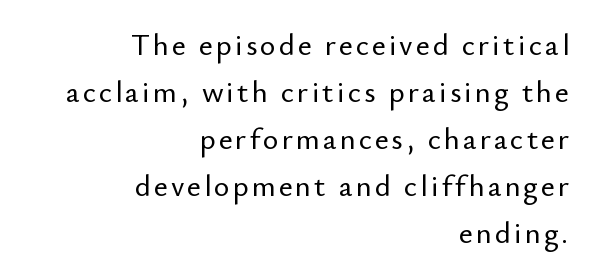
The image shows 30 px sans-serif type, upright; set right-aligned, normal line spacing (1.57x), not underlined; low stroke contrast and a small x-height.
